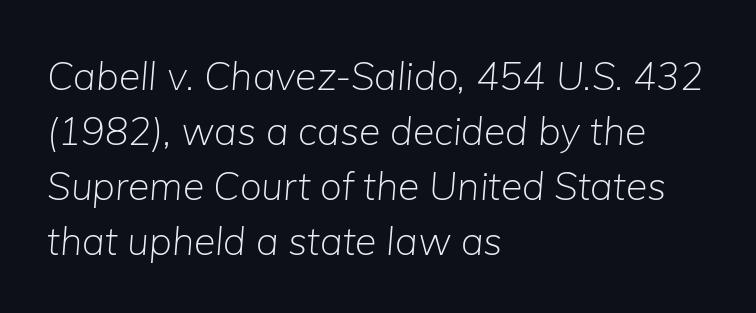
Here the designer chose a conventional face with non-uniform glyph widths. The lettering tilts uniformly, giving the passage an italic look. The gaps between neighbouring characters are ordinary and unremarkable. Descender tails drop into unmarked territory. Stroke mass is kept to a normal reading level or below. Normally led — the rows are evenly, conventionally spaced.
